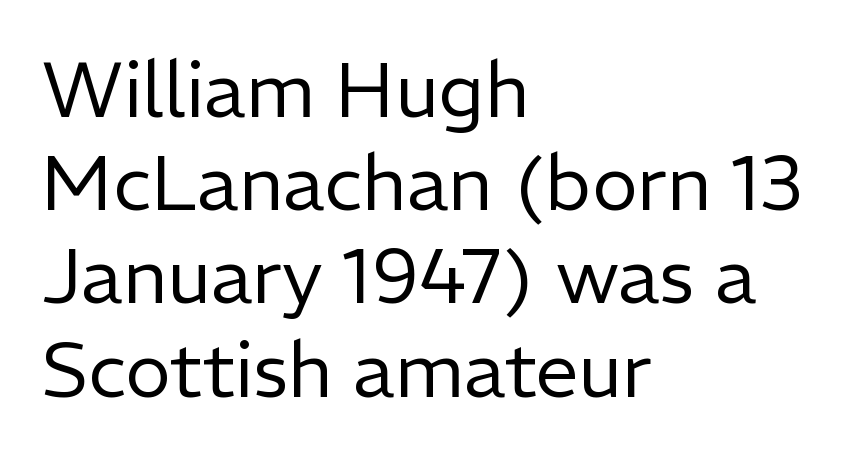
Quick note: underline off. A student would call this left alignment; a typographer would say flush left, rag right. The glyphs in this specimen are sans serif. Ascenders rise straight up at ninety degrees. Bold? No — there's no thickening of the strokes.
